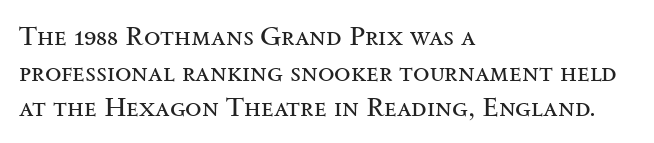
Notice how descenders clear the ascenders below comfortably — that's standard leading. Rule under the text: the space is simply empty. This rendering uses left alignment, leaving the right contour irregular. The type sits square on the baseline with zero lean. The font sits on the lighter half of the weight spectrum, regular included. The gaps between neighbouring characters are ordinary and unremarkable.
